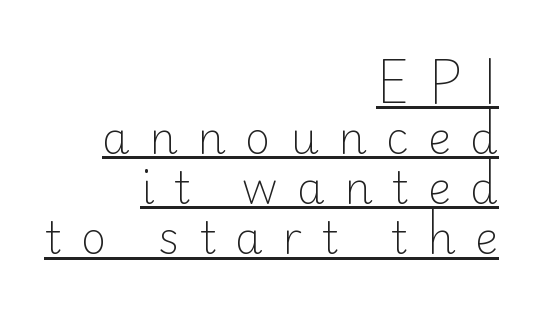
Q: Is the text bold? A: No.
Q: Is the text italic (slanted)? A: No, it is upright.
Q: Is the typeface a serif or a sans-serif typeface? A: Sans-serif.
Q: Is the text underlined? A: Yes.
Q: How is the paragraph aligned? A: Right-aligned.
Q: Is the spacing between letters normal or unusually wide? A: Unusually wide.
Q: Is the spacing between lines tight, normal or loose? A: Tight.
Q: Width (condensed, normal, or wide)? A: Normal.
Q: Stroke contrast? A: Low.
Q: x-height? A: Small.
Q: Monospaced? A: No.
